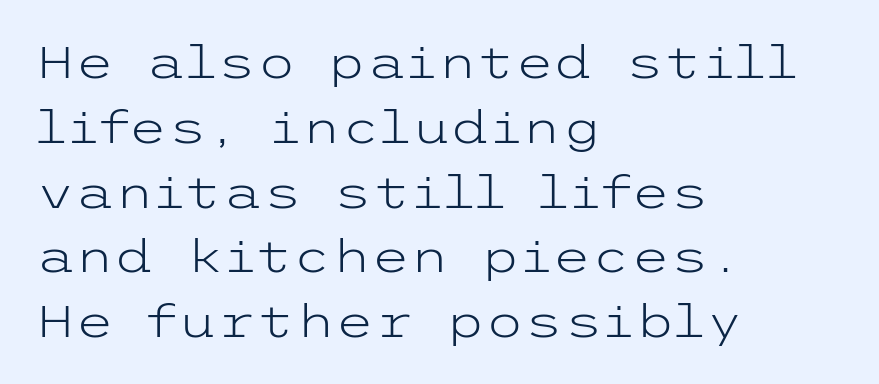
The lettering holds an erect, upright posture throughout. A light-to-regular cut is what we see here. The rendering shows plain stroke endings on the letterforms — a sans-serif design. Any mark beneath the type? The region is blank. A student would call this left alignment; a typographer would say flush left, rag right. You could call the tracking neutral — neither tight nor loose.
